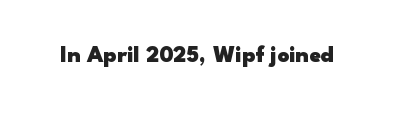
{"italic": "no", "bold": "yes", "underline": "no", "letter_spacing": "normal", "letter_spacing_em": 0.0, "glyph_px": 23}
